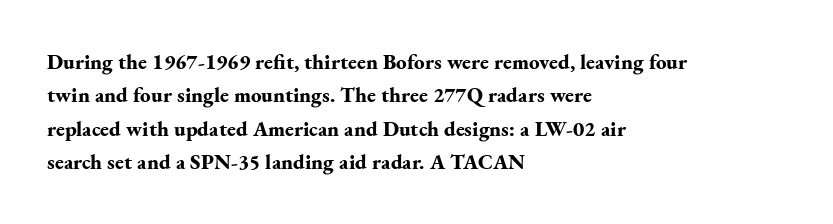
{"italic": "no", "bold": "yes", "underline": "no", "align": "left", "line_spacing": "normal", "line_spacing_ratio": 1.59, "letter_spacing": "normal", "letter_spacing_em": 0.0, "glyph_px": 21}
